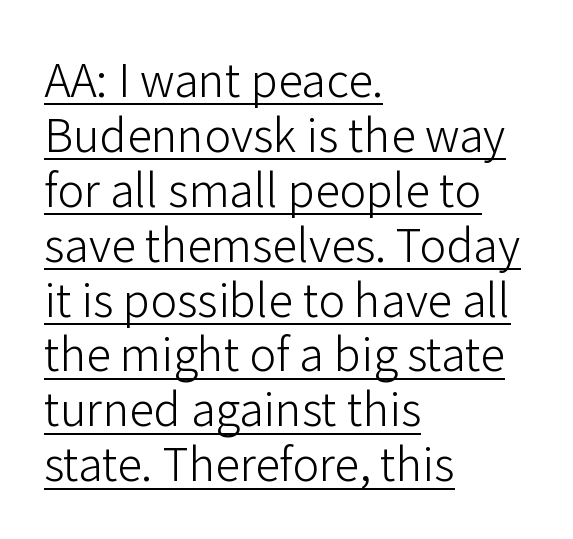
A rule runs beneath these lines of type. Spacing verdict: proportional, widths tailored to each character. Leftover space on each line is placed entirely after the last word. Characters remain perfectly vertical along every line. Nothing sits at the stroke ends, so this counts as sans-serif.
